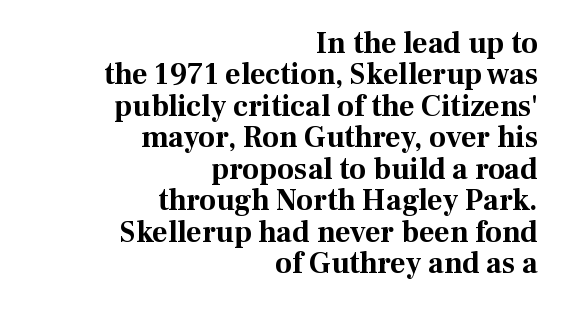
The image shows 30 px bold serif type, upright; set right-aligned, tight line spacing (1.05x), normal letter spacing, not underlined; medium stroke contrast and a medium x-height.
